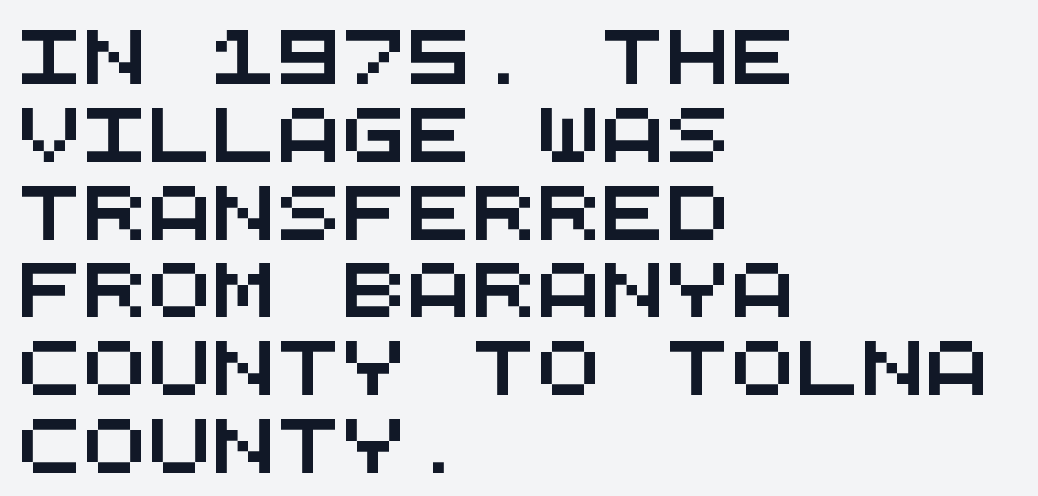
{"serif": "no", "width": "wide", "stroke_contrast": "medium", "x_height": "large", "monospaced": "yes", "underline": "no", "align": "left", "line_spacing": "normal", "line_spacing_ratio": 1.44, "letter_spacing": "normal", "letter_spacing_em": 0.0, "glyph_px": 54}
